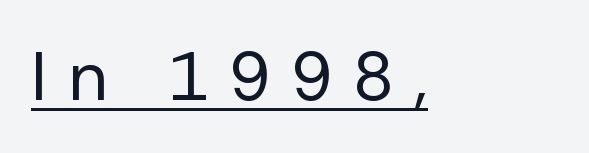
The image shows 69 px regular-weight sans-serif type, upright; set unusually wide letter spacing (+0.3 em), underlined; low stroke contrast and a medium x-height.
